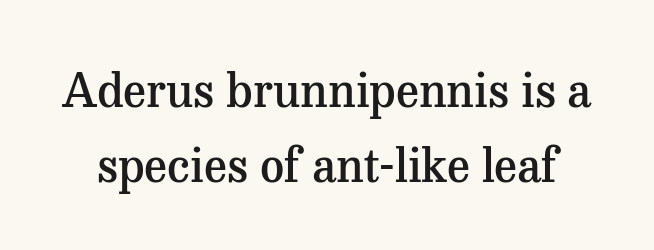
{"serif": "yes", "italic": "no", "bold": "semi", "weight": "semibold", "width": "normal", "stroke_contrast": "medium", "x_height": "medium", "monospaced": "no", "underline": "no", "line_spacing": "normal", "line_spacing_ratio": 1.59, "letter_spacing": "normal", "letter_spacing_em": 0.0, "glyph_px": 47}
